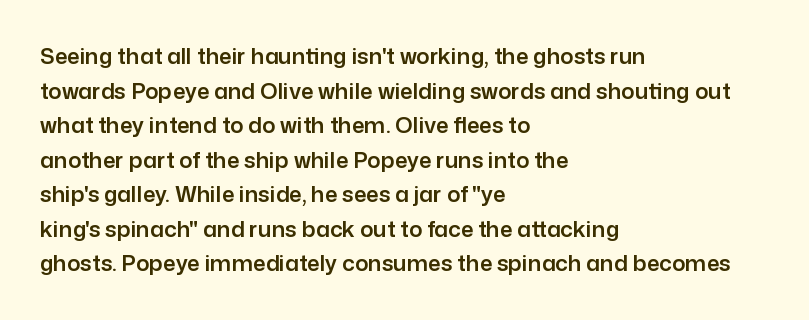
The setting favours the left margin, as ordinary paragraphs usually do. The letters stand straight up with perfectly vertical stems. Baseline-to-baseline distance is the conventional proportion of letter height. Beneath every word, the page is bare. Is the letter spacing exaggerated? No — it looks like the ordinary default.
